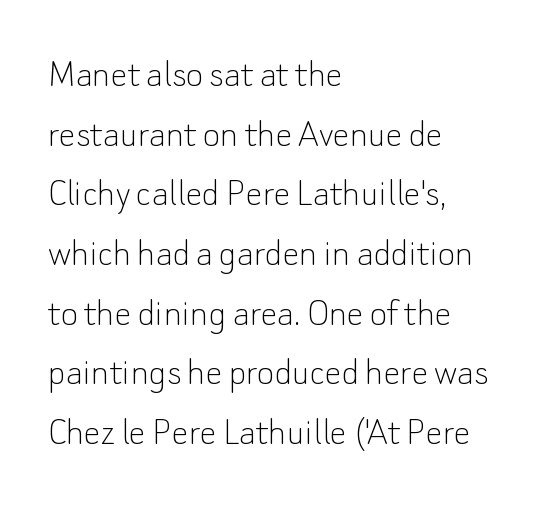
A light-to-regular cut is what we see here. Nothing unusual about the tracking: characters are spaced as the font intends. The face used here is proportionally spaced, like ordinary book or web type. This is roman type, the default non-slanted kind.
